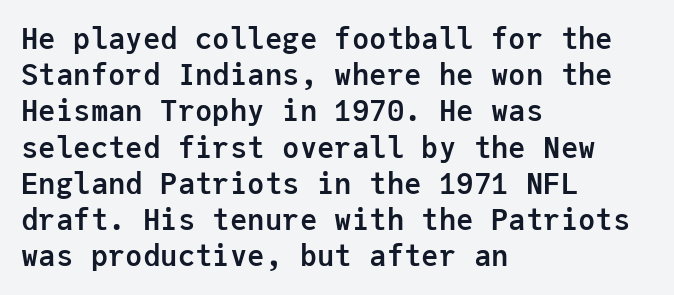
The image shows 29 px semibold sans-serif type, upright, monospaced; set left-aligned, normal line spacing (1.25x), normal letter spacing, not underlined; low stroke contrast and a medium x-height.
